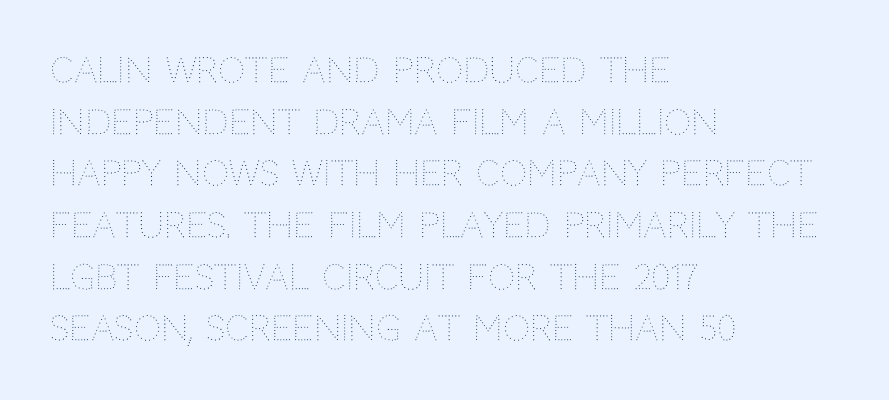
{"italic": "no", "bold": "no", "weight": "thin", "width": "normal", "stroke_contrast": "medium", "x_height": "large", "monospaced": "no", "underline": "no", "align": "left", "line_spacing": "normal", "line_spacing_ratio": 1.52, "letter_spacing": "normal", "letter_spacing_em": 0.0, "glyph_px": 34}
